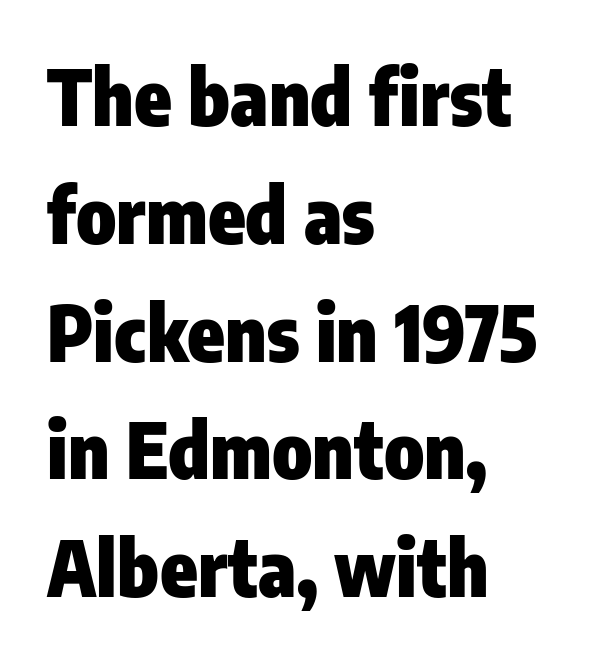
The image shows 76 px heavy, condensed sans-serif type, upright; set left-aligned, normal line spacing (1.55x), normal letter spacing, not underlined; low stroke contrast and a medium x-height.
